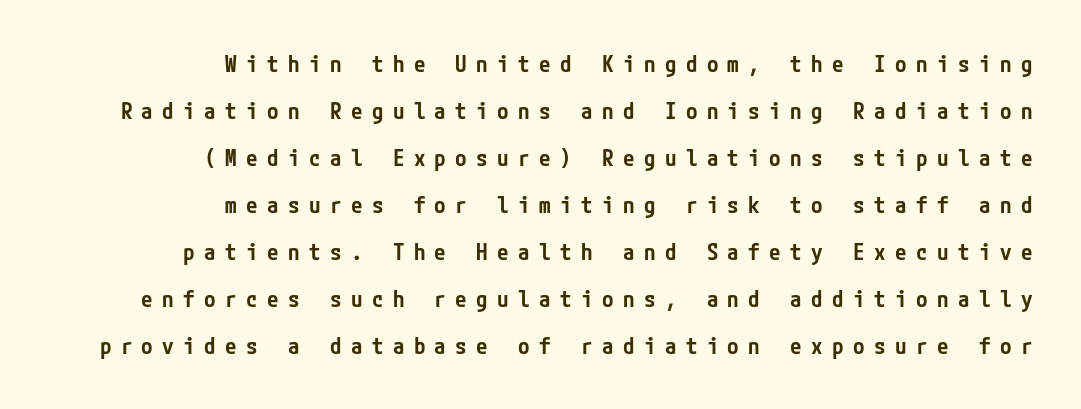
{"italic": "no", "bold": "semi", "underline": "no", "align": "right", "line_spacing": "loose", "line_spacing_ratio": 2.04, "letter_spacing": "wide", "letter_spacing_em": 0.41, "glyph_px": 23}
